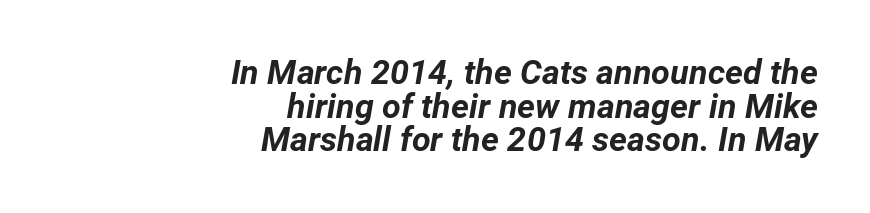
The image shows 34 px bold type, italic (leaning right); set right-aligned, tight line spacing (0.99x), normal letter spacing, not underlined; low stroke contrast and a medium x-height.
